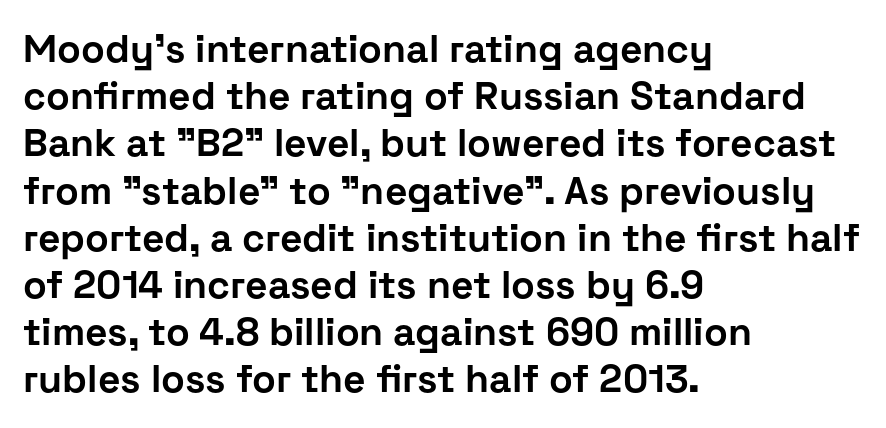
The image shows 39 px bold sans-serif type, upright; set left-aligned, line spacing 1.21x, normal letter spacing, not underlined; low stroke contrast and a medium x-height.
